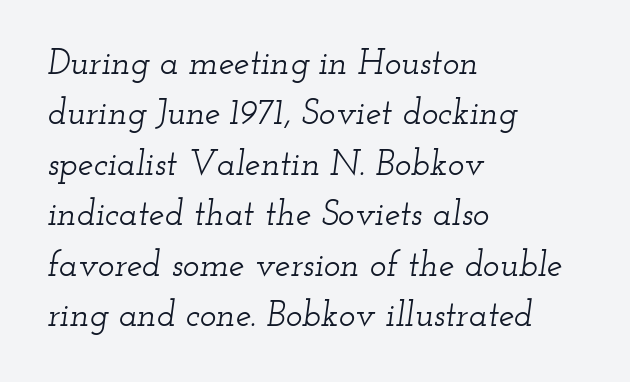
The image shows 35 px wide serif type, italic (leaning right); set left-aligned, normal line spacing (1.44x), normal letter spacing, not underlined; low stroke contrast and a small x-height.
